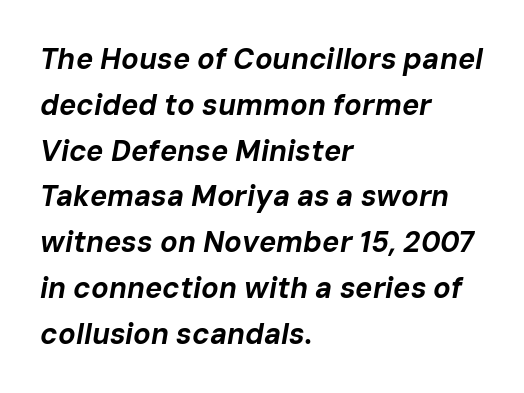
The image shows 29 px bold type, italic (leaning right); set left-aligned, normal line spacing (1.58x), normal letter spacing, not underlined; low stroke contrast and a medium x-height.
